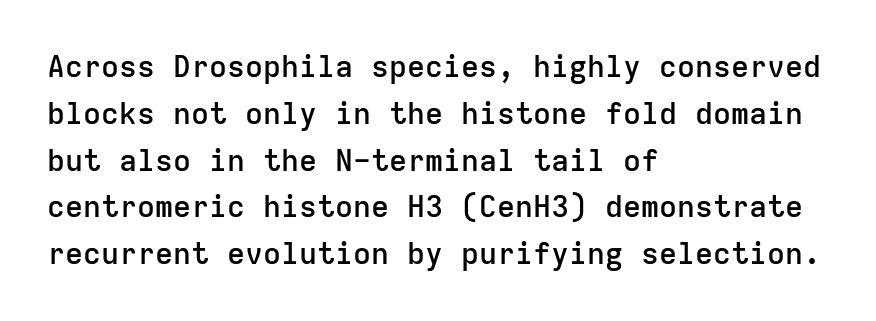
{"serif": "no", "italic": "no", "bold": "semi", "weight": "semibold", "width": "normal", "stroke_contrast": "low", "x_height": "medium", "monospaced": "yes", "underline": "no", "align": "left", "line_spacing": "normal", "line_spacing_ratio": 1.56, "letter_spacing": "normal", "letter_spacing_em": 0.0, "glyph_px": 30}
